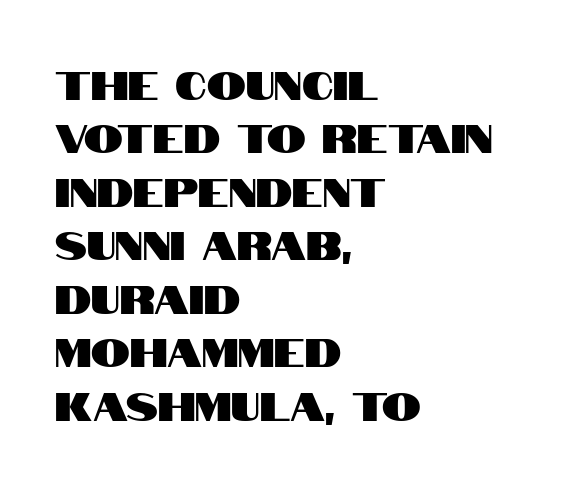
{"serif": "no", "italic": "no", "width": "condensed", "stroke_contrast": "high", "x_height": "large", "monospaced": "no", "underline": "no", "align": "left", "line_spacing": "normal", "line_spacing_ratio": 1.37, "letter_spacing": "normal", "letter_spacing_em": 0.0, "glyph_px": 39}
